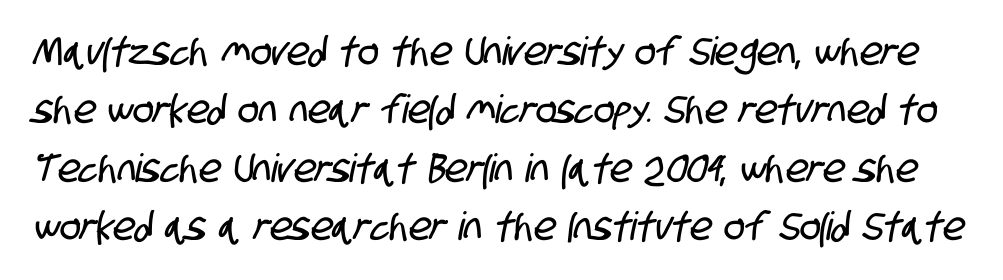
{"serif": "no", "width": "condensed", "stroke_contrast": "low", "x_height": "large", "monospaced": "no", "underline": "no", "line_spacing": "normal", "line_spacing_ratio": 1.5, "letter_spacing": "normal", "letter_spacing_em": 0.0, "glyph_px": 39}
